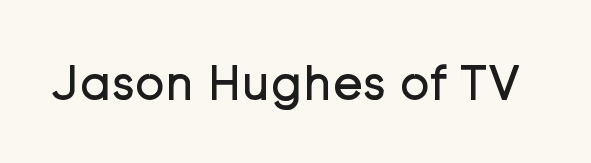
Compared with a typical body face, this is equally light or lighter still. Is the letter spacing exaggerated? No — it looks like the ordinary default. The font family rendered here belongs to the sans-serif group. Just letters on the line, the space beneath them empty. Vertical strokes here are truly vertical. You could not count columns in this text — the font is proportionally spaced.
